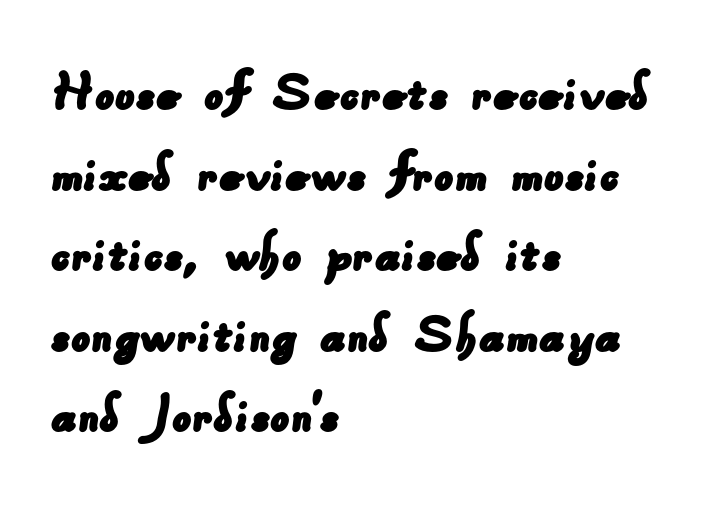
The image shows 61 px sans-serif type; set left-aligned, normal line spacing (1.32x), normal letter spacing, not underlined; low stroke contrast and a small x-height.
